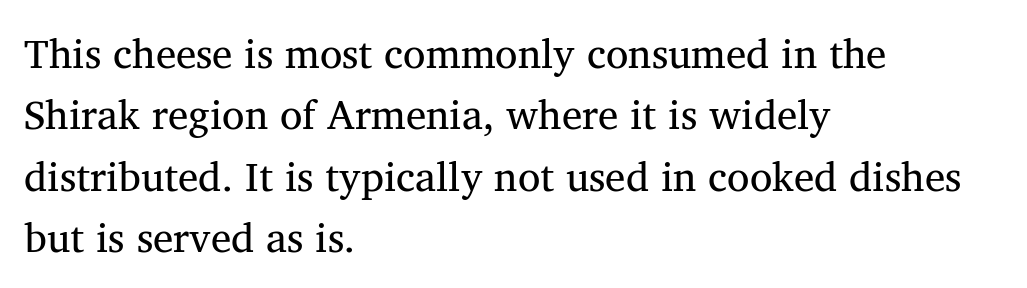
{"serif": "yes", "italic": "no", "bold": "no", "weight": "regular", "width": "normal", "stroke_contrast": "medium", "x_height": "medium", "monospaced": "no", "underline": "no", "align": "left", "line_spacing": "normal", "line_spacing_ratio": 1.5, "letter_spacing": "normal", "letter_spacing_em": 0.0, "glyph_px": 41}
